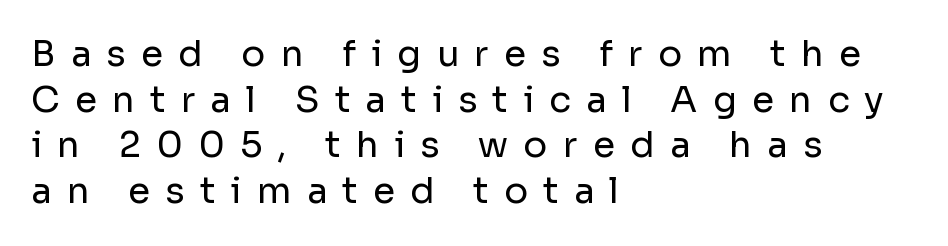
{"serif": "no", "italic": "no", "bold": "no", "weight": "regular", "width": "normal", "stroke_contrast": "low", "x_height": "medium", "monospaced": "no", "underline": "no", "align": "left", "line_spacing": "normal", "line_spacing_ratio": 1.27, "letter_spacing": "wide", "letter_spacing_em": 0.42, "glyph_px": 36}
